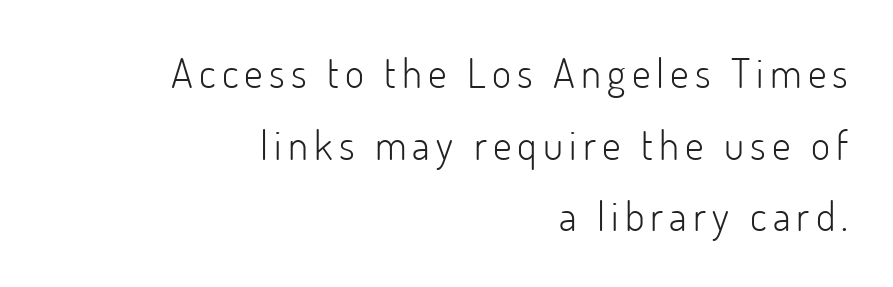
{"serif": "no", "italic": "no", "bold": "no", "weight": "light", "width": "normal", "stroke_contrast": "low", "x_height": "small", "monospaced": "no", "underline": "no", "align": "right", "line_spacing_ratio": 1.75, "glyph_px": 41}
